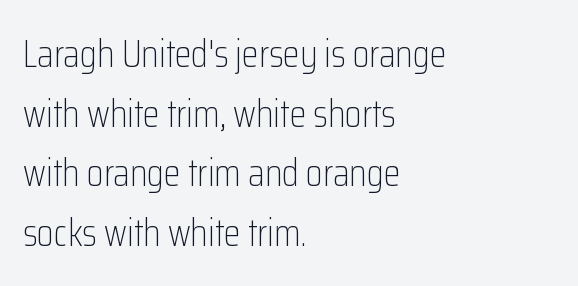
Q: Is the text bold? A: No.
Q: Is the text italic (slanted)? A: No, it is upright.
Q: Is the typeface a serif or a sans-serif typeface? A: Sans-serif.
Q: Is the text underlined? A: No.
Q: How is the paragraph aligned? A: Left-aligned.
Q: Is the spacing between letters normal or unusually wide? A: Normal.
Q: Is the spacing between lines tight, normal or loose? A: Normal.
Q: Width (condensed, normal, or wide)? A: Condensed.
Q: Stroke contrast? A: Low.
Q: x-height? A: Medium.
Q: Monospaced? A: No.
